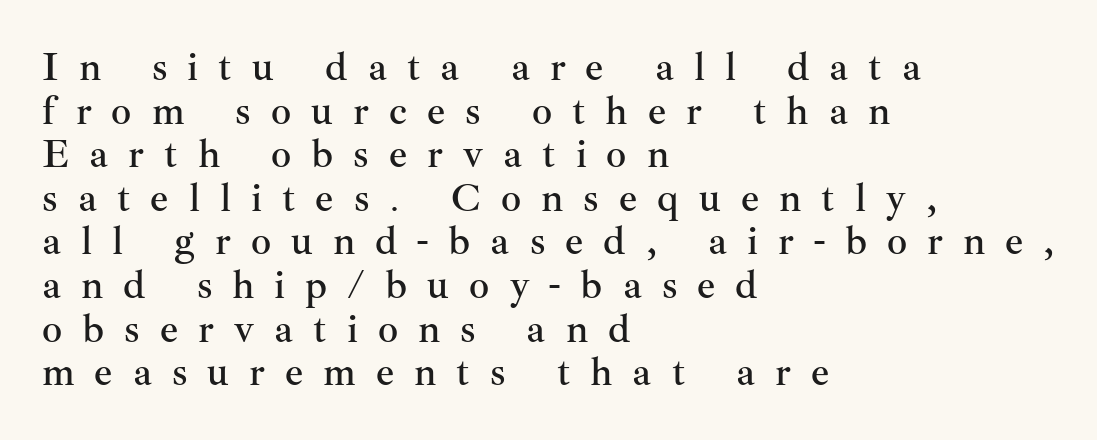
Q: Is the text italic (slanted)? A: No, it is upright.
Q: Is the typeface a serif or a sans-serif typeface? A: Serif.
Q: Is the text underlined? A: No.
Q: How is the paragraph aligned? A: Left-aligned.
Q: Is the spacing between letters normal or unusually wide? A: Unusually wide.
Q: Is the spacing between lines tight, normal or loose? A: Tight.
Q: Width (condensed, normal, or wide)? A: Normal.
Q: Stroke contrast? A: Medium.
Q: x-height? A: Small.
Q: Monospaced? A: No.
